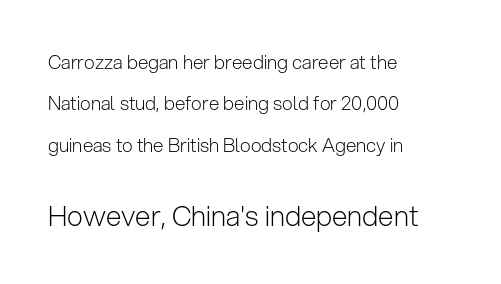
The image shows 28 px light sans-serif type, upright; set left-aligned, loose line spacing (2.18x), normal letter spacing, not underlined; the second (bottom) block is 1.47x larger; low stroke contrast and a medium x-height.
